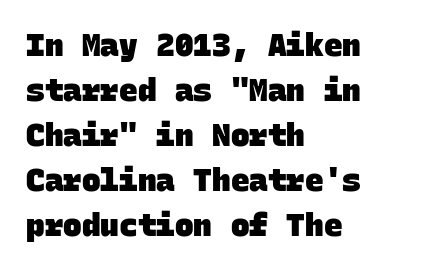
{"serif": "no", "bold": "yes", "weight": "heavy", "width": "normal", "stroke_contrast": "low", "x_height": "large", "monospaced": "yes", "underline": "no", "align": "left", "line_spacing": "normal", "line_spacing_ratio": 1.45, "letter_spacing": "normal", "letter_spacing_em": 0.0, "glyph_px": 31}
